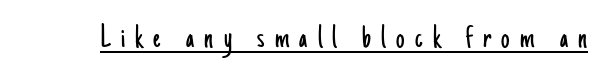
Q: Is the text bold? A: No.
Q: Is the text italic (slanted)? A: No, it is upright.
Q: Is the typeface a serif or a sans-serif typeface? A: Sans-serif.
Q: Is the text underlined? A: Yes.
Q: Is the spacing between letters normal or unusually wide? A: Unusually wide.
Q: Width (condensed, normal, or wide)? A: Condensed.
Q: Stroke contrast? A: Low.
Q: x-height? A: Small.
Q: Monospaced? A: No.
